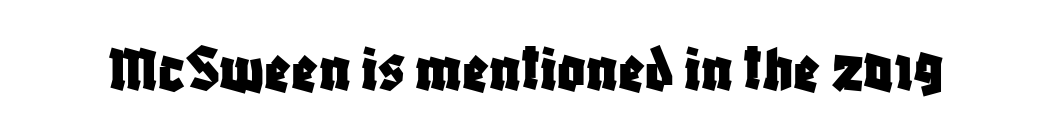
{"serif": "no", "italic": "no", "width": "condensed", "stroke_contrast": "low", "x_height": "large", "monospaced": "no", "underline": "no", "letter_spacing": "normal", "letter_spacing_em": 0.0, "glyph_px": 69}
